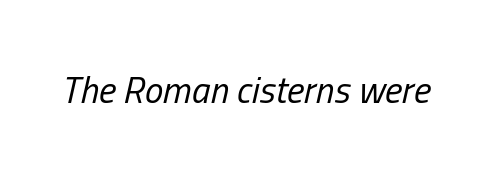
{"italic": "yes", "lean": "right", "slant_degrees": 13, "bold": "no", "weight": "regular", "width": "condensed", "stroke_contrast": "low", "x_height": "medium", "monospaced": "no", "underline": "no", "letter_spacing": "normal", "letter_spacing_em": 0.0, "glyph_px": 37}
